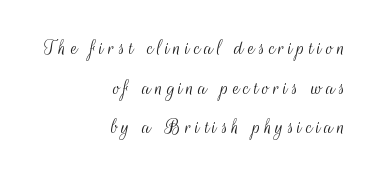
{"bold": "no", "underline": "no", "align": "right", "line_spacing_ratio": 1.72, "glyph_px": 23}
